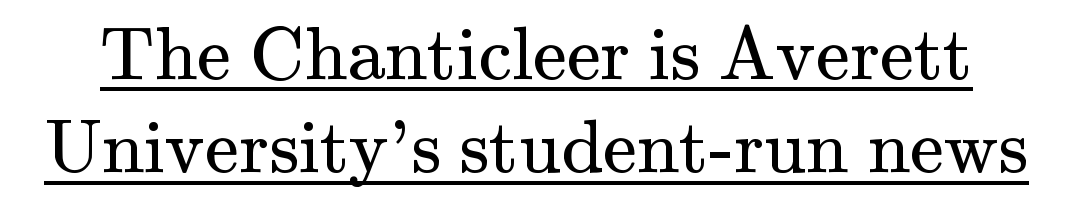
Q: Is the text bold? A: No.
Q: Is the text italic (slanted)? A: No, it is upright.
Q: Is the typeface a serif or a sans-serif typeface? A: Serif.
Q: Is the text underlined? A: Yes.
Q: Is the spacing between letters normal or unusually wide? A: Normal.
Q: Width (condensed, normal, or wide)? A: Normal.
Q: Stroke contrast? A: Medium.
Q: x-height? A: Small.
Q: Monospaced? A: No.
